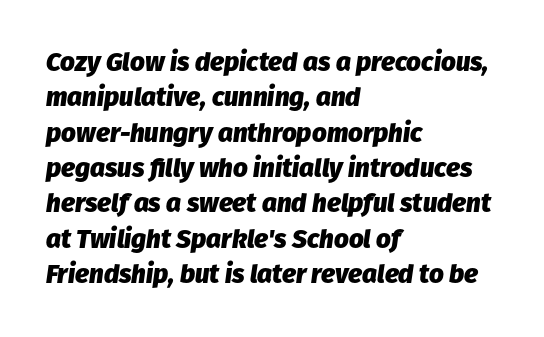
{"italic": "yes", "lean": "right", "slant_degrees": 8, "bold": "yes", "underline": "no", "align": "left", "line_spacing": "normal", "line_spacing_ratio": 1.36, "letter_spacing": "normal", "letter_spacing_em": 0.0, "glyph_px": 26}
